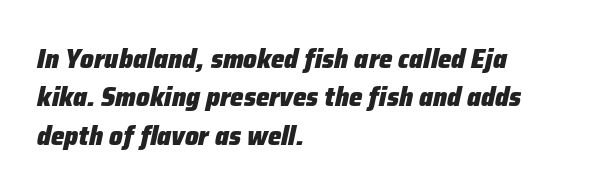
The image shows 27 px bold type, italic (leaning right); set left-aligned, normal line spacing (1.42x), normal letter spacing, not underlined.
